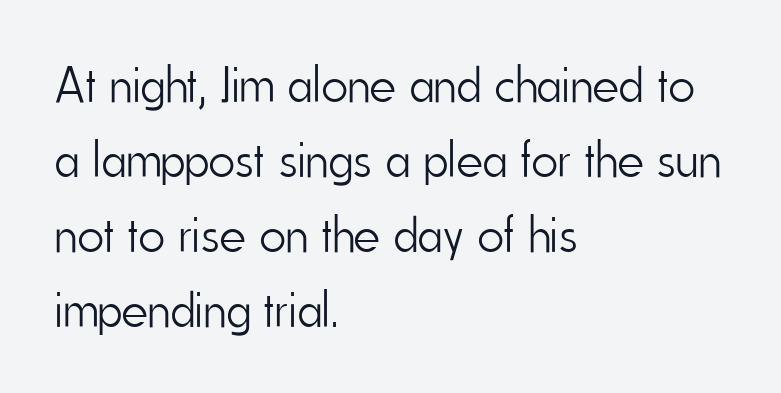
{"serif": "no", "italic": "no", "bold": "no", "weight": "light", "width": "condensed", "stroke_contrast": "low", "x_height": "small", "monospaced": "no", "underline": "no", "align": "left", "line_spacing": "normal", "line_spacing_ratio": 1.47, "letter_spacing": "normal", "letter_spacing_em": 0.0, "glyph_px": 51}
